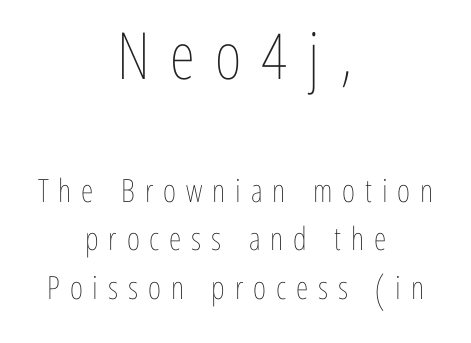
Q: Is the text bold? A: No.
Q: Is the text italic (slanted)? A: No, it is upright.
Q: Is the text underlined? A: No.
Q: How is the paragraph aligned? A: Centered.
Q: Is the spacing between letters normal or unusually wide? A: Unusually wide.
Q: Is the spacing between lines tight, normal or loose? A: Normal.
Q: Which block of text is set in a larger size, the first (top) or the second (bottom)? A: The first (top) one.
Q: Width (condensed, normal, or wide)? A: Condensed.
Q: Stroke contrast? A: Low.
Q: x-height? A: Medium.
Q: Monospaced? A: No.
